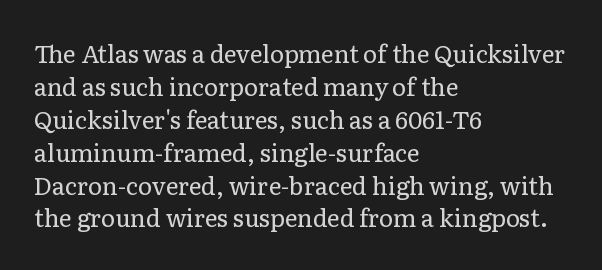
These lines stack with their left ends in a neat column. Letters rest on an invisible, unmarked baseline. The lines sit at an ordinary, default distance from one another. The type sits square on the baseline with zero lean. No letter is thick-stroked: the sample isn't bold. Default kerning and tracking; the words read as compact shapes.
